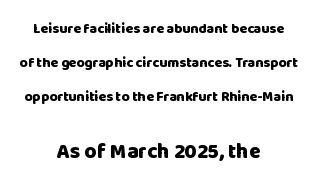
No extra tracking has been applied to these lines. Bold? Absolutely — the strokes are thick and heavy. Italic: no, the glyphs are upright roman. Letters rest on an invisible, unmarked baseline. This sample is center-justified, so both line endings float freely. If you squint, the bottom block still reads clearly — it's the larger of the two.
